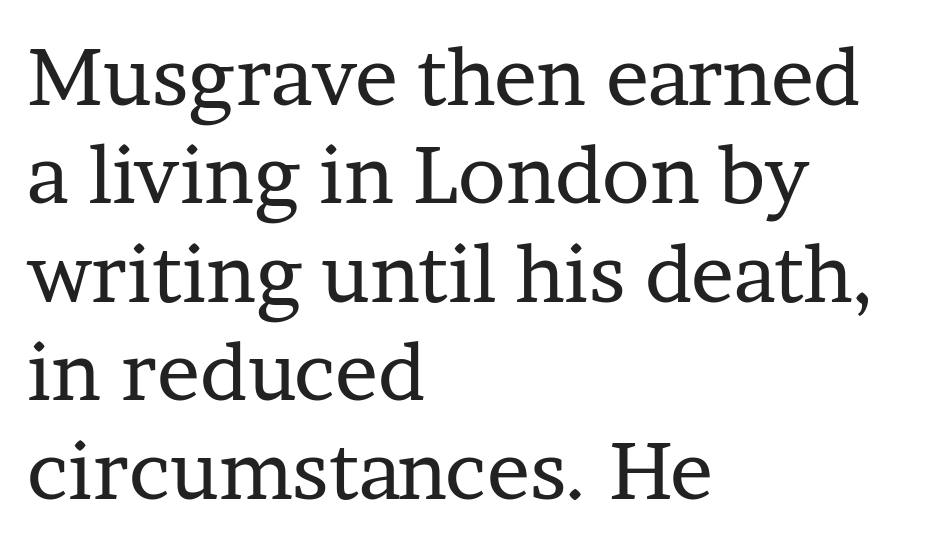
{"serif": "yes", "italic": "no", "bold": "no", "weight": "regular", "width": "normal", "stroke_contrast": "low", "x_height": "medium", "monospaced": "no", "underline": "no", "align": "left", "line_spacing_ratio": 1.23, "letter_spacing": "normal", "letter_spacing_em": 0.0, "glyph_px": 80}
